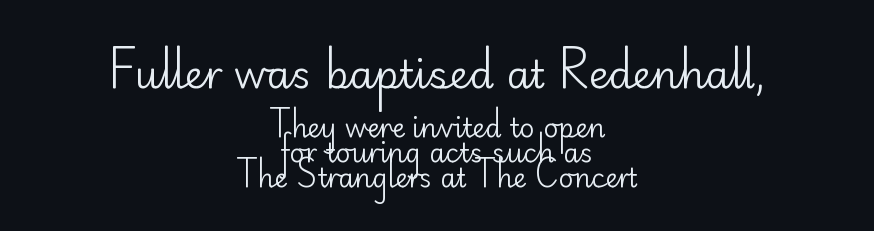
{"serif": "no", "italic": "no", "bold": "no", "weight": "regular", "width": "normal", "stroke_contrast": "low", "x_height": "small", "monospaced": "no", "underline": "no", "align": "center", "line_spacing": "tight", "line_spacing_ratio": 0.97, "letter_spacing": "normal", "letter_spacing_em": 0.0, "larger_block": "first", "size_ratio": 1.5, "glyph_px": 39}
